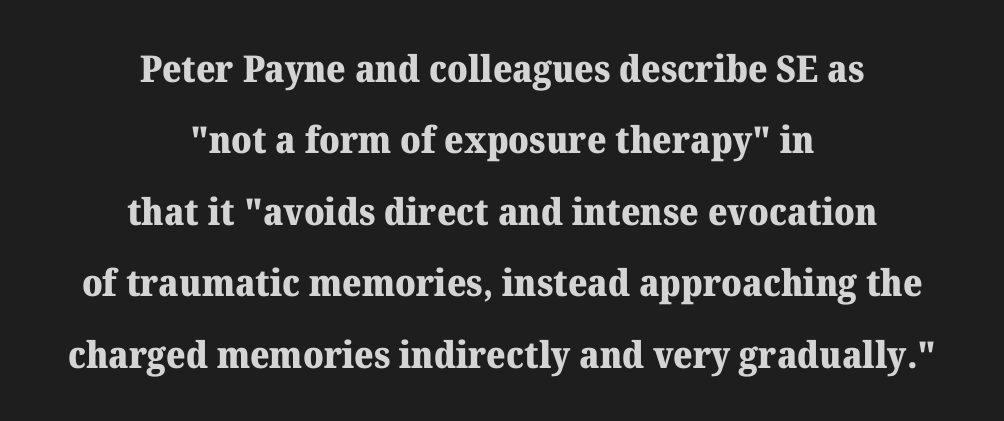
Is the type bold? Yes — the strokes are clearly thick and heavy. These lines are rendered in a variable-pitch font. A typesetter would label this face a serif. Where is the straight margin? There isn't one; the lines are centered.
